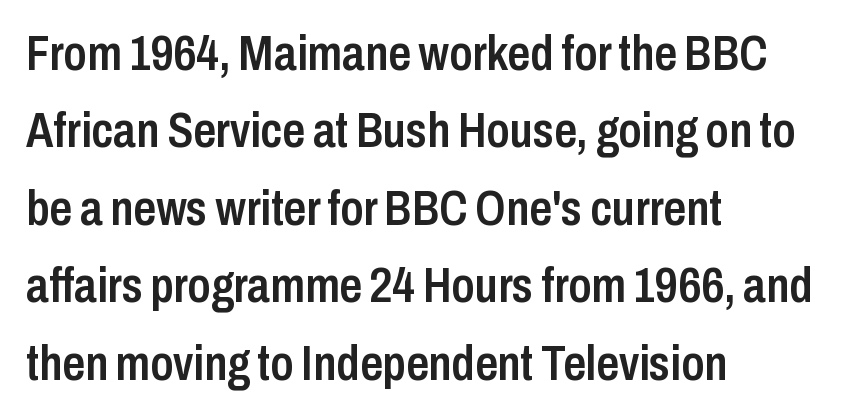
The image shows 50 px semibold, condensed sans-serif type, upright; set left-aligned, normal line spacing (1.55x), normal letter spacing, not underlined; low stroke contrast and a medium x-height.
